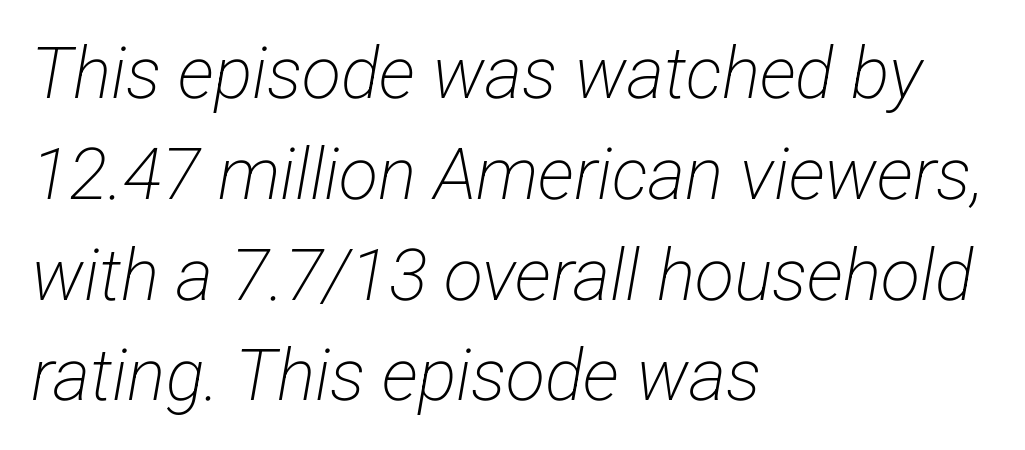
{"serif": "no", "bold": "no", "weight": "light", "width": "condensed", "stroke_contrast": "low", "x_height": "medium", "monospaced": "no", "underline": "no", "align": "left", "line_spacing": "normal", "line_spacing_ratio": 1.4, "letter_spacing": "normal", "letter_spacing_em": 0.0, "glyph_px": 72}
